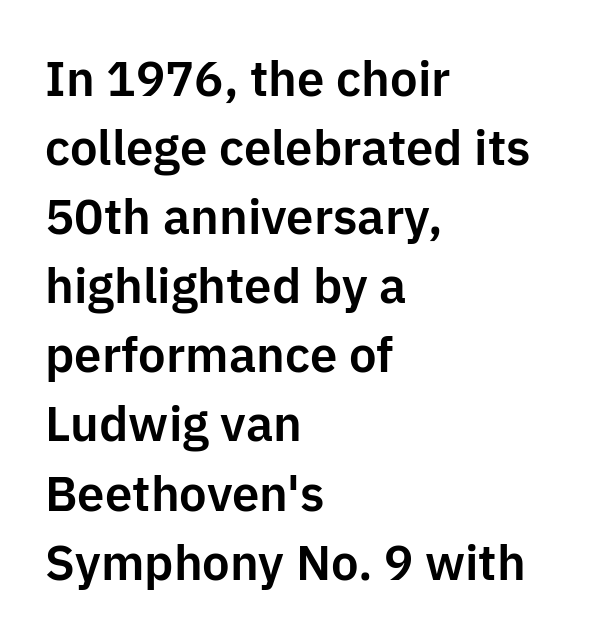
The image shows 49 px sans-serif type, upright; set left-aligned, normal line spacing (1.41x), normal letter spacing, not underlined; low stroke contrast and a medium x-height.
